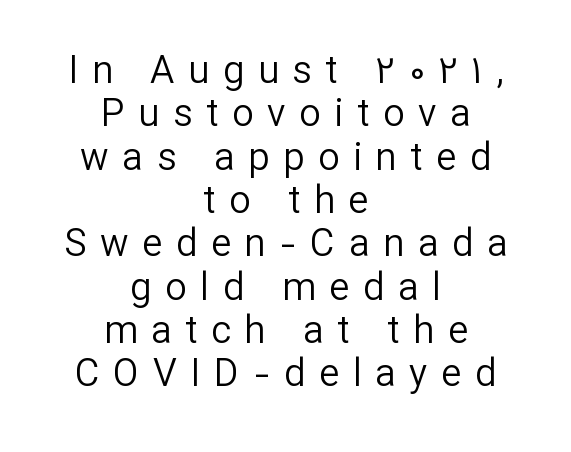
{"serif": "no", "italic": "no", "bold": "no", "weight": "regular", "width": "normal", "stroke_contrast": "low", "x_height": "medium", "monospaced": "no", "underline": "no", "align": "center", "line_spacing": "tight", "line_spacing_ratio": 1.14, "letter_spacing": "wide", "letter_spacing_em": 0.36, "glyph_px": 38}
